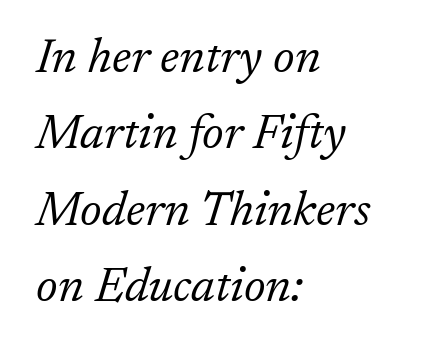
Q: Is the text bold? A: No.
Q: Is the text italic (slanted)? A: Yes, it leans right by about 17 degrees.
Q: Is the typeface a serif or a sans-serif typeface? A: Serif.
Q: Is the text underlined? A: No.
Q: How is the paragraph aligned? A: Left-aligned.
Q: Is the spacing between letters normal or unusually wide? A: Normal.
Q: Is the spacing between lines tight, normal or loose? A: Normal.
Q: Width (condensed, normal, or wide)? A: Normal.
Q: Stroke contrast? A: Low.
Q: x-height? A: Medium.
Q: Monospaced? A: No.
